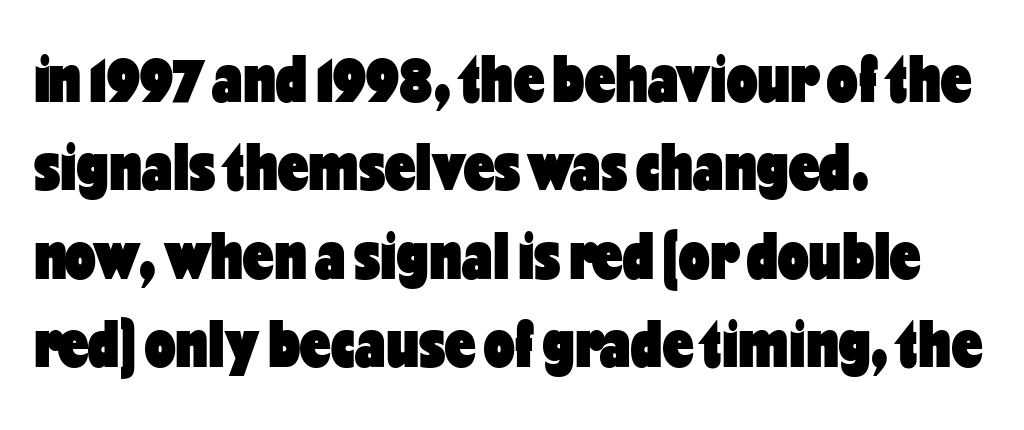
Q: Is the text bold? A: Yes.
Q: Is the text italic (slanted)? A: No, it is upright.
Q: Is the typeface a serif or a sans-serif typeface? A: Sans-serif.
Q: Is the text underlined? A: No.
Q: How is the paragraph aligned? A: Left-aligned.
Q: Is the spacing between letters normal or unusually wide? A: Normal.
Q: Is the spacing between lines tight, normal or loose? A: Normal.
Q: Width (condensed, normal, or wide)? A: Condensed.
Q: Stroke contrast? A: Low.
Q: x-height? A: Medium.
Q: Monospaced? A: No.
